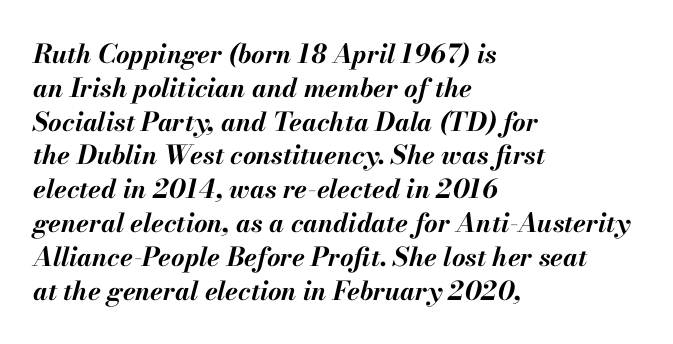
Q: Is the text bold? A: Yes.
Q: Is the text italic (slanted)? A: Yes, it leans right by about 13 degrees.
Q: Is the text underlined? A: No.
Q: How is the paragraph aligned? A: Left-aligned.
Q: Is the spacing between letters normal or unusually wide? A: Normal.
Q: Is the spacing between lines tight, normal or loose? A: Normal.
